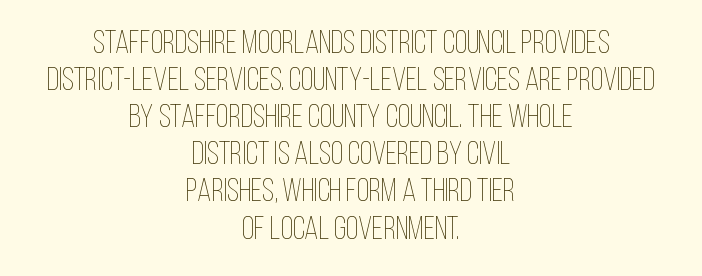
Q: Is the text bold? A: No.
Q: Is the text italic (slanted)? A: No, it is upright.
Q: Is the text underlined? A: No.
Q: How is the paragraph aligned? A: Centered.
Q: Is the spacing between letters normal or unusually wide? A: Normal.
Q: Width (condensed, normal, or wide)? A: Condensed.
Q: Stroke contrast? A: Low.
Q: x-height? A: Large.
Q: Monospaced? A: No.
